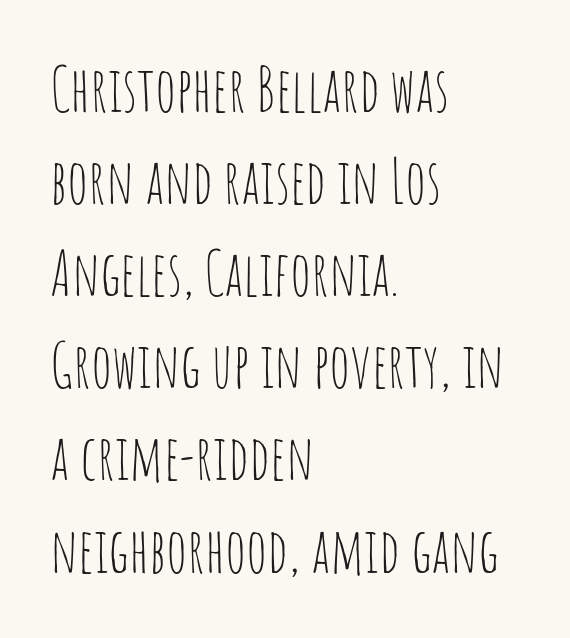
The image shows 61 px thin, condensed sans-serif type, upright; set left-aligned, normal line spacing (1.51x), normal letter spacing, not underlined; low stroke contrast and a large x-height.
